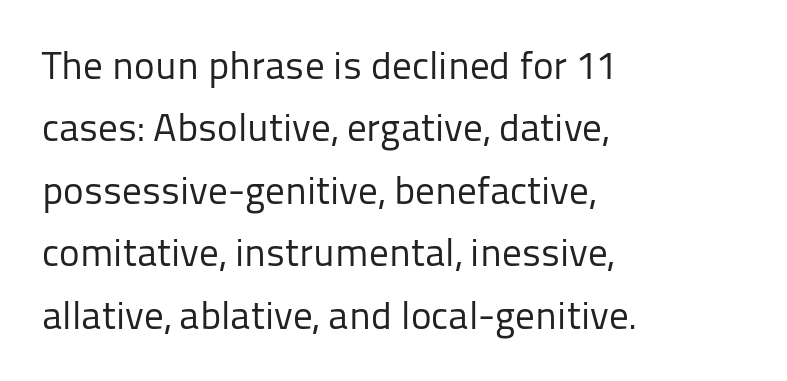
The image shows 39 px regular-weight sans-serif type, upright; set left-aligned, normal line spacing (1.6x), normal letter spacing, not underlined; low stroke contrast and a medium x-height.
